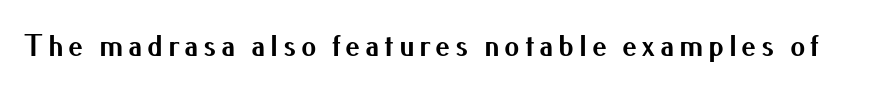
The image shows 30 px bold sans-serif type, upright; set not underlined; medium stroke contrast and a small x-height.
